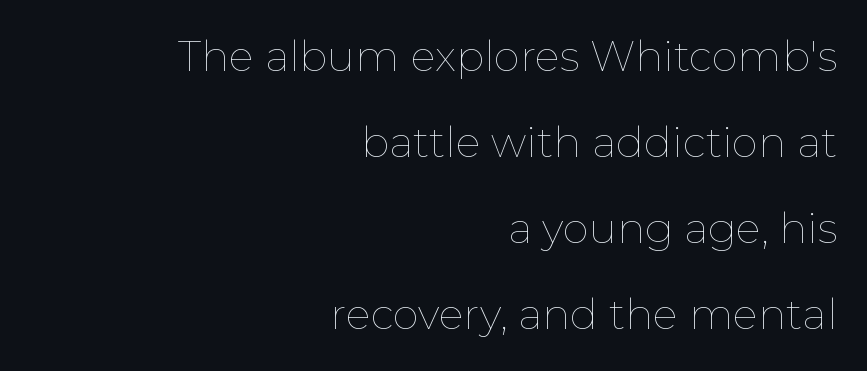
The image shows 42 px thin type, upright; set right-aligned, loose line spacing (2.05x), normal letter spacing, not underlined; low stroke contrast and a medium x-height.
